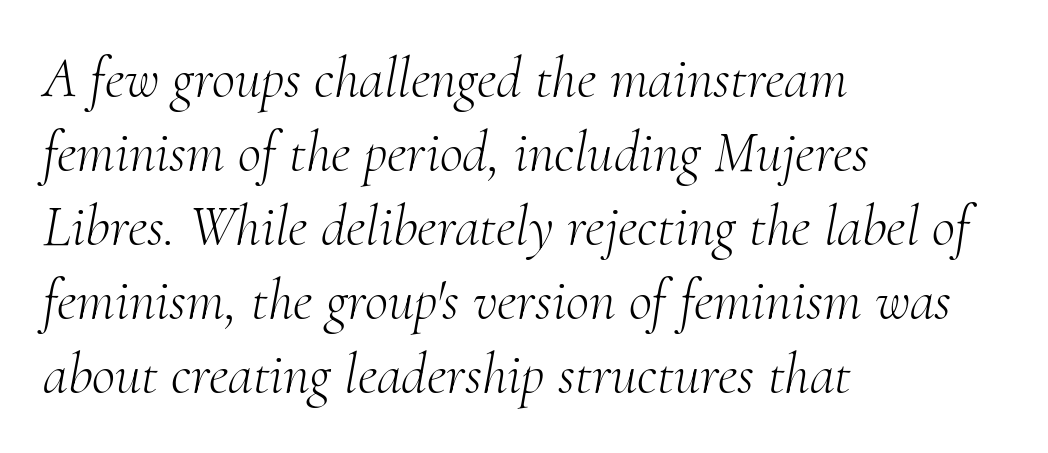
{"serif": "yes", "italic": "yes", "lean": "right", "slant_degrees": 10, "bold": "no", "weight": "light", "width": "normal", "stroke_contrast": "medium", "x_height": "small", "monospaced": "no", "underline": "no", "align": "left", "line_spacing": "normal", "line_spacing_ratio": 1.3, "letter_spacing": "normal", "letter_spacing_em": 0.0, "glyph_px": 57}
